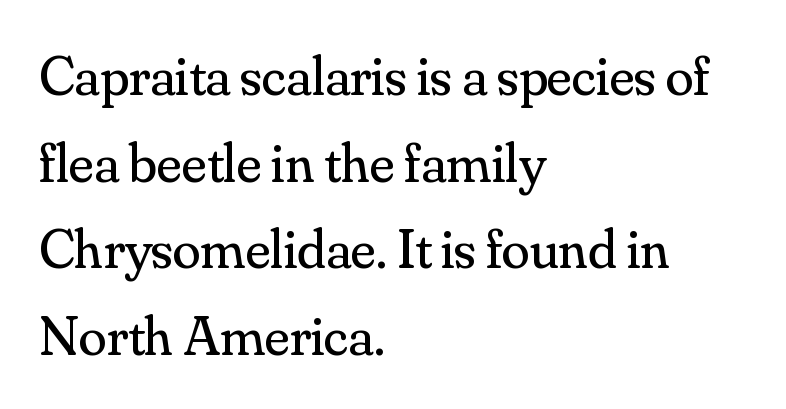
The image shows 57 px regular-weight serif type, upright; set left-aligned, normal line spacing (1.52x), normal letter spacing, not underlined; medium stroke contrast and a small x-height.
